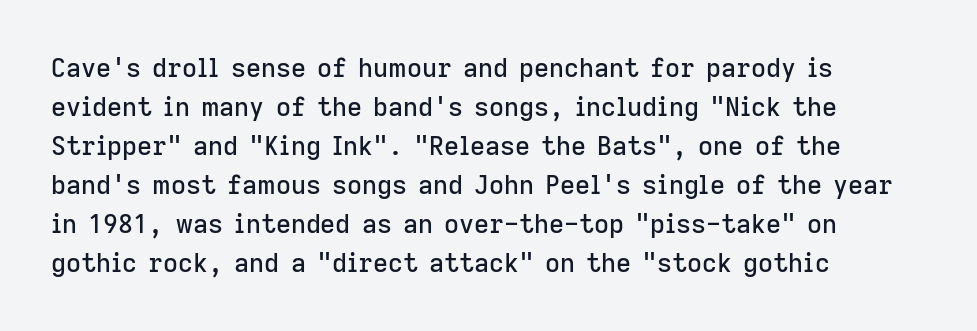
Q: Is the text italic (slanted)? A: No, it is upright.
Q: Is the text underlined? A: No.
Q: How is the paragraph aligned? A: Left-aligned.
Q: Is the spacing between letters normal or unusually wide? A: Normal.
Q: Is the spacing between lines tight, normal or loose? A: Normal.
